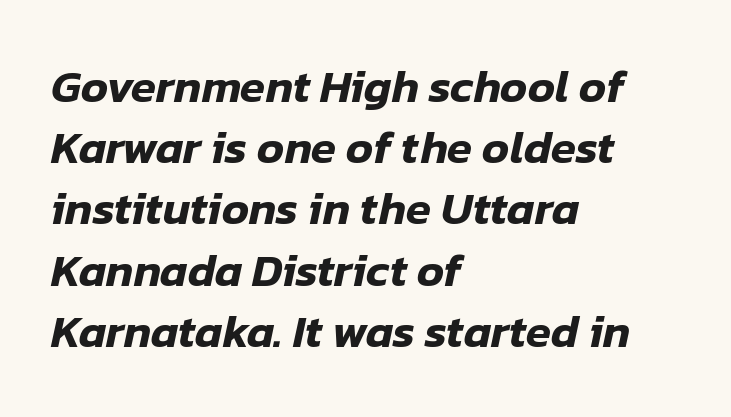
The image shows 46 px text type, italic (leaning right); set left-aligned, normal line spacing (1.33x), normal letter spacing, not underlined; low stroke contrast and a medium x-height.
